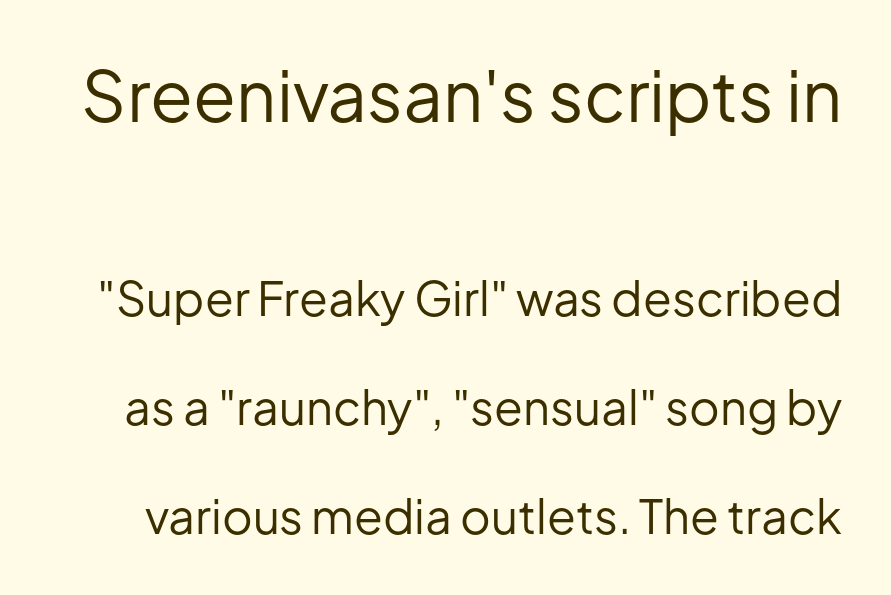
Q: Is the text bold? A: No.
Q: Is the text italic (slanted)? A: No, it is upright.
Q: Is the typeface a serif or a sans-serif typeface? A: Sans-serif.
Q: Is the text underlined? A: No.
Q: Is the spacing between letters normal or unusually wide? A: Normal.
Q: Is the spacing between lines tight, normal or loose? A: Loose.
Q: Which block of text is set in a larger size, the first (top) or the second (bottom)? A: The first (top) one.
Q: Width (condensed, normal, or wide)? A: Normal.
Q: Stroke contrast? A: Low.
Q: x-height? A: Medium.
Q: Monospaced? A: No.
